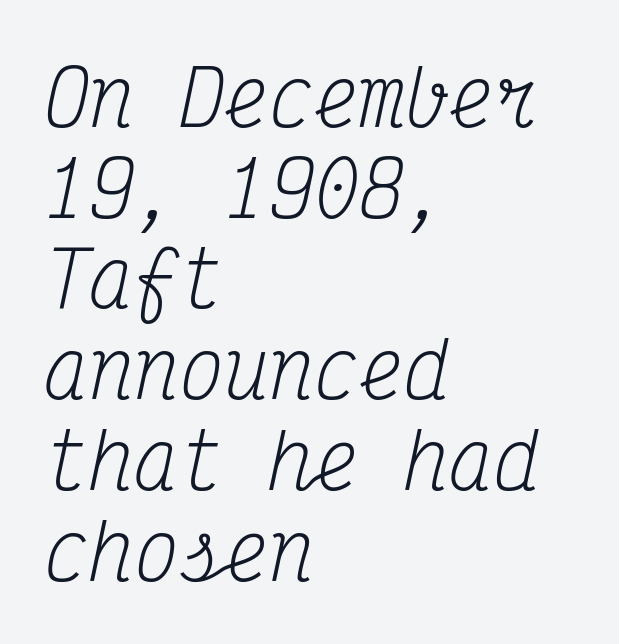
The image shows 75 px regular-weight, condensed serif type, italic (leaning right), monospaced; set left-aligned, line spacing 1.21x, normal letter spacing, not underlined; medium stroke contrast and a medium x-height.
